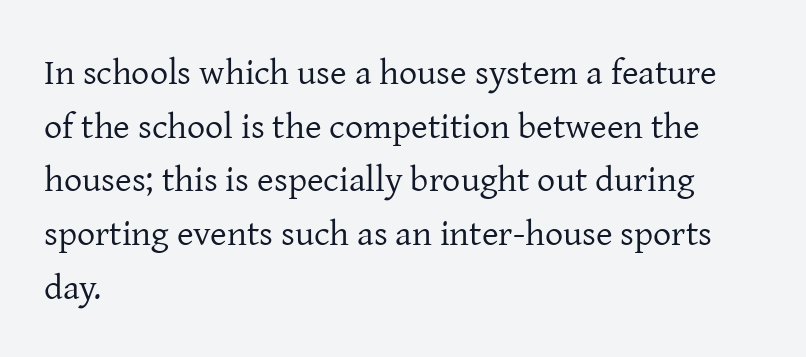
Q: Is the text bold? A: No.
Q: Is the text italic (slanted)? A: No, it is upright.
Q: Is the typeface a serif or a sans-serif typeface? A: Serif.
Q: Is the text underlined? A: No.
Q: How is the paragraph aligned? A: Left-aligned.
Q: Is the spacing between letters normal or unusually wide? A: Normal.
Q: Is the spacing between lines tight, normal or loose? A: Normal.
Q: Width (condensed, normal, or wide)? A: Normal.
Q: Stroke contrast? A: Low.
Q: x-height? A: Medium.
Q: Monospaced? A: No.
